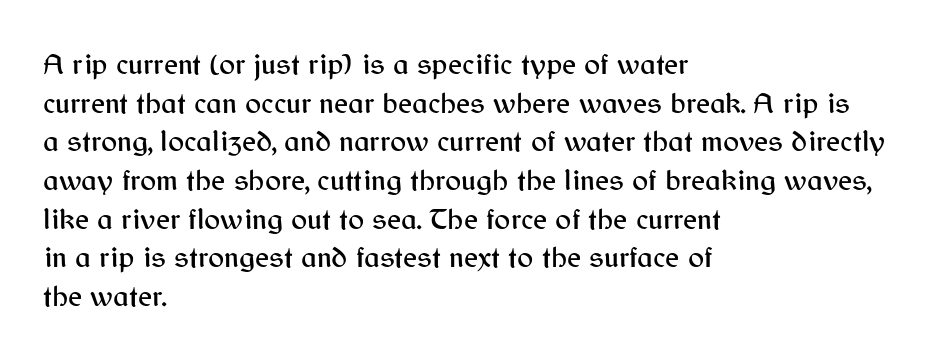
Q: Is the text italic (slanted)? A: No, it is upright.
Q: Is the typeface a serif or a sans-serif typeface? A: Sans-serif.
Q: Is the text underlined? A: No.
Q: How is the paragraph aligned? A: Left-aligned.
Q: Is the spacing between letters normal or unusually wide? A: Normal.
Q: Is the spacing between lines tight, normal or loose? A: Normal.
Q: Width (condensed, normal, or wide)? A: Normal.
Q: Stroke contrast? A: Medium.
Q: x-height? A: Medium.
Q: Monospaced? A: No.
